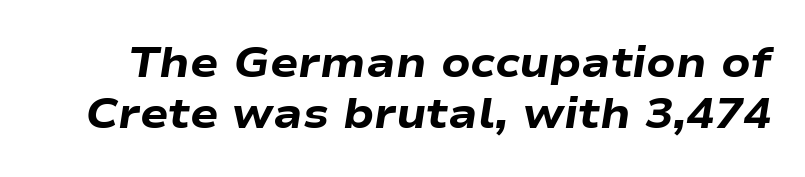
The image shows 42 px heavy, wide type, italic (leaning right); set line spacing 1.21x, normal letter spacing, not underlined; low stroke contrast and a medium x-height.
